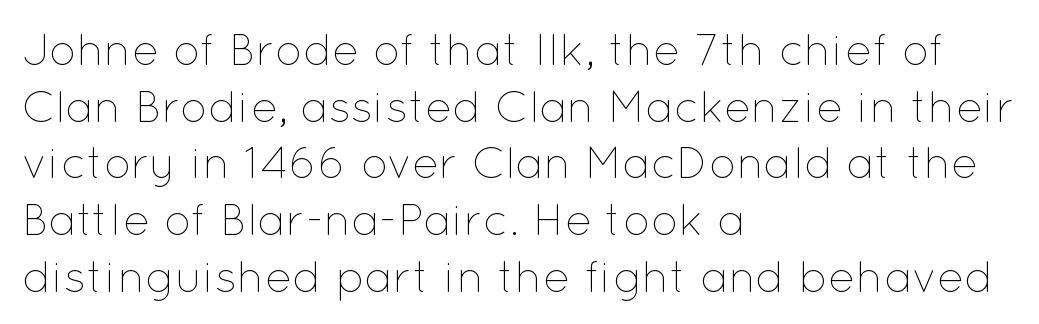
The image shows 45 px thin type, upright; set left-aligned, normal line spacing (1.26x), normal letter spacing, not underlined; low stroke contrast and a medium x-height.
